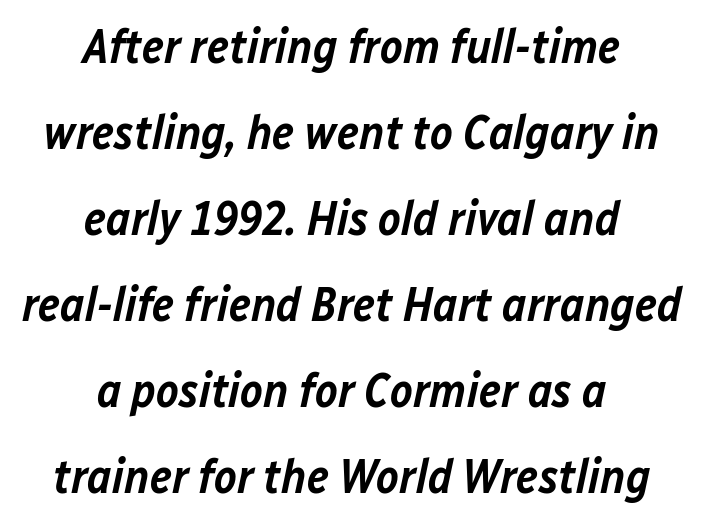
{"italic": "yes", "lean": "right", "slant_degrees": 12, "bold": "semi", "weight": "semibold", "width": "normal", "stroke_contrast": "low", "x_height": "medium", "monospaced": "no", "underline": "no", "align": "center", "line_spacing_ratio": 1.79, "letter_spacing": "normal", "letter_spacing_em": 0.0, "glyph_px": 48}
